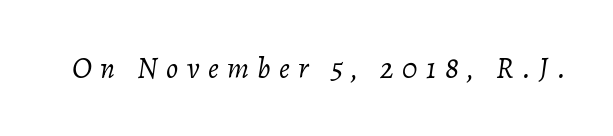
The image shows 30 px light type, italic (leaning right); set unusually wide letter spacing (+0.28 em), not underlined; low stroke contrast and a medium x-height.
